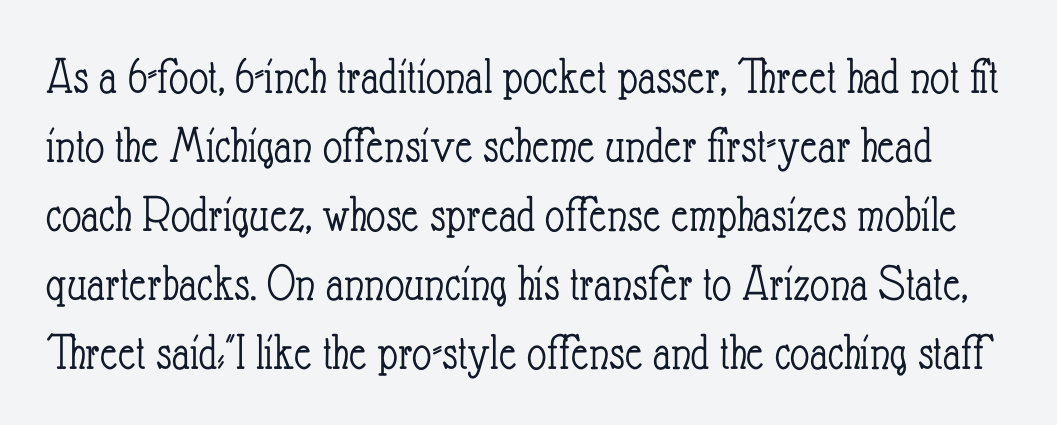
{"italic": "no", "bold": "no", "weight": "light", "width": "condensed", "stroke_contrast": "low", "x_height": "small", "monospaced": "no", "underline": "no", "line_spacing": "normal", "line_spacing_ratio": 1.3, "letter_spacing": "normal", "letter_spacing_em": 0.0, "glyph_px": 53}
